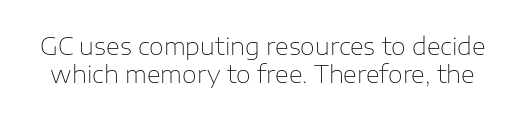
{"italic": "no", "bold": "no", "underline": "no", "line_spacing_ratio": 1.16, "letter_spacing": "normal", "letter_spacing_em": 0.0, "glyph_px": 24}
